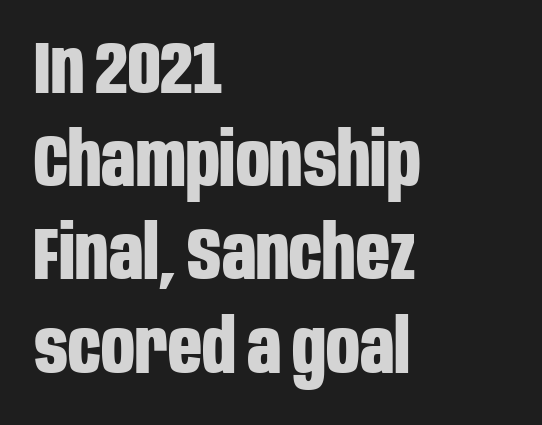
{"serif": "no", "italic": "no", "bold": "yes", "weight": "bold", "width": "condensed", "stroke_contrast": "low", "x_height": "large", "monospaced": "no", "underline": "no", "align": "left", "line_spacing": "normal", "line_spacing_ratio": 1.26, "letter_spacing": "normal", "letter_spacing_em": 0.0, "glyph_px": 74}
